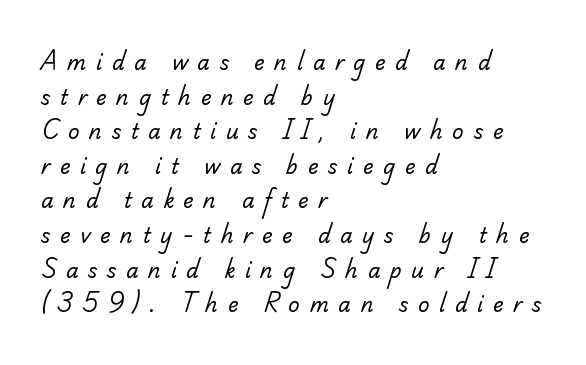
{"bold": "no", "underline": "no", "align": "left", "line_spacing_ratio": 1.73, "letter_spacing": "wide", "letter_spacing_em": 0.48, "glyph_px": 20}
